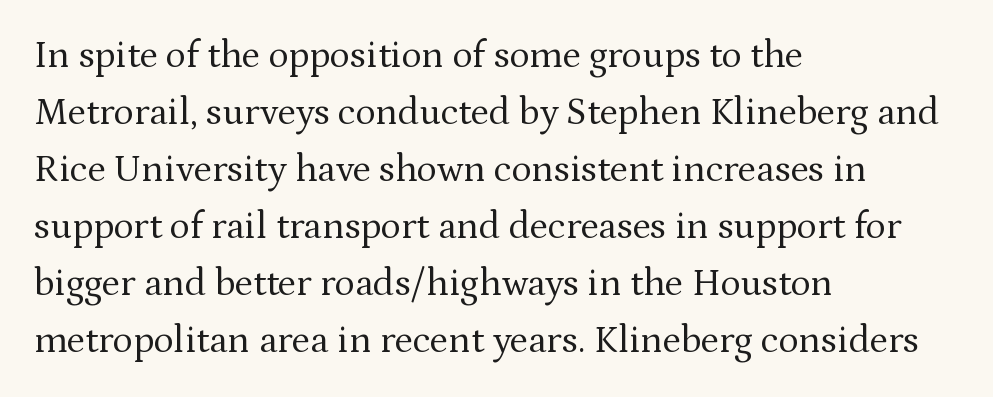
Layout note: lines flush left. Spacing verdict: proportional, widths tailored to each character. Descenders are the only things crossing below the line. Does the type have serifs? Yes, each stem ends in a small foot. There is no visible air inserted between adjacent glyphs.
